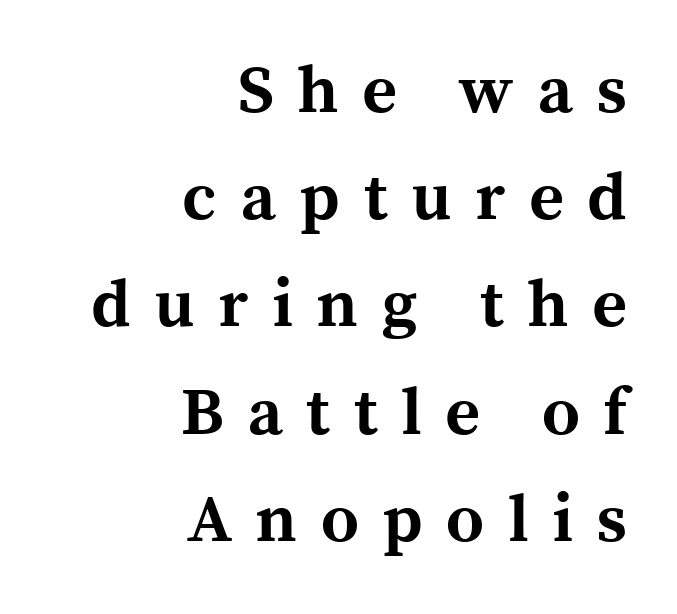
Q: Is the text bold? A: Yes.
Q: Is the text italic (slanted)? A: No, it is upright.
Q: Is the typeface a serif or a sans-serif typeface? A: Serif.
Q: Is the text underlined? A: No.
Q: How is the paragraph aligned? A: Right-aligned.
Q: Is the spacing between letters normal or unusually wide? A: Unusually wide.
Q: Is the spacing between lines tight, normal or loose? A: Normal.
Q: Width (condensed, normal, or wide)? A: Normal.
Q: x-height? A: Medium.
Q: Monospaced? A: No.
